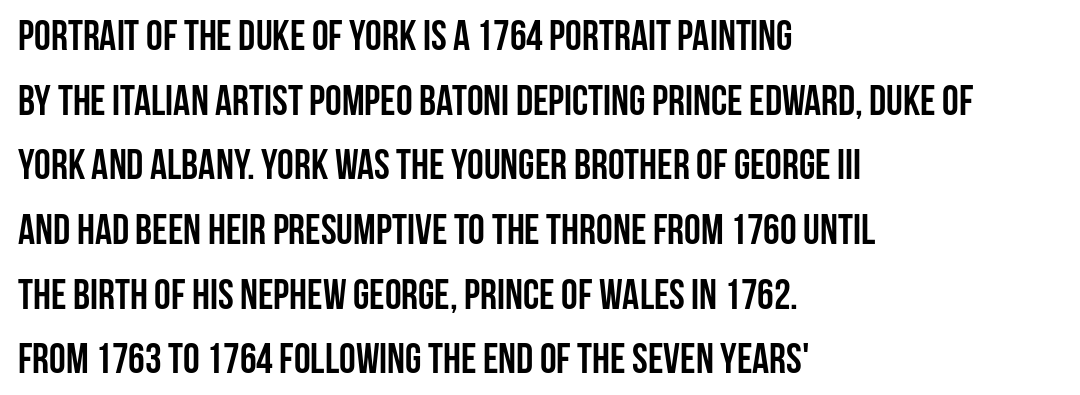
{"serif": "no", "italic": "no", "bold": "yes", "weight": "semibold", "width": "condensed", "stroke_contrast": "low", "x_height": "large", "monospaced": "no", "underline": "no", "align": "left", "line_spacing": "normal", "line_spacing_ratio": 1.54, "letter_spacing": "normal", "letter_spacing_em": 0.0, "glyph_px": 42}
